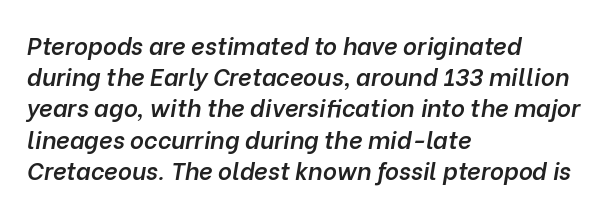
The image shows 24 px text type, italic (leaning right); set left-aligned, normal line spacing (1.3x), normal letter spacing, not underlined.
